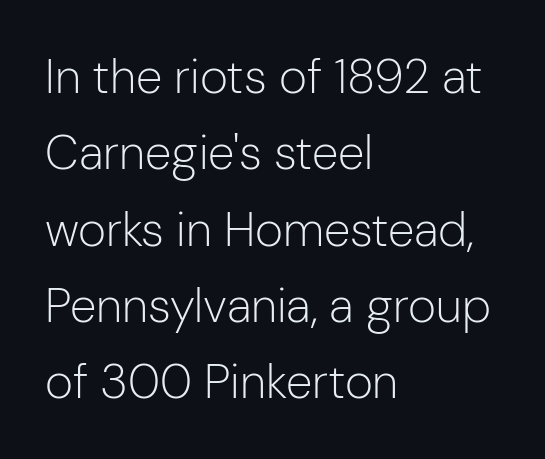
{"serif": "no", "italic": "no", "bold": "no", "weight": "light", "width": "normal", "stroke_contrast": "low", "x_height": "medium", "monospaced": "no", "underline": "no", "align": "left", "line_spacing": "normal", "line_spacing_ratio": 1.59, "letter_spacing": "normal", "letter_spacing_em": 0.0, "glyph_px": 48}
